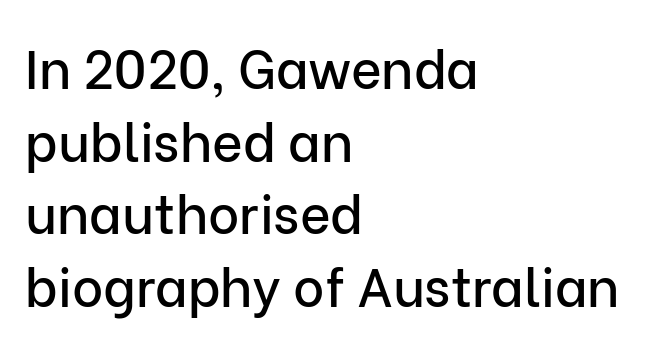
The image shows 53 px sans-serif type, upright; set left-aligned, normal line spacing (1.37x), normal letter spacing, not underlined; low stroke contrast and a medium x-height.
